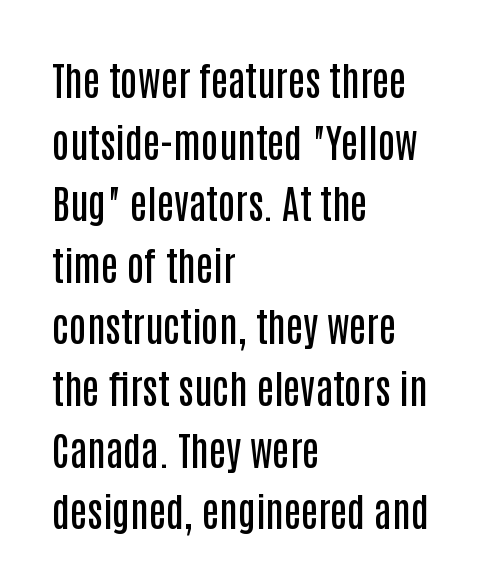
The image shows 39 px semibold, condensed sans-serif type, upright; set left-aligned, normal line spacing (1.58x), normal letter spacing, not underlined; low stroke contrast and a large x-height.
